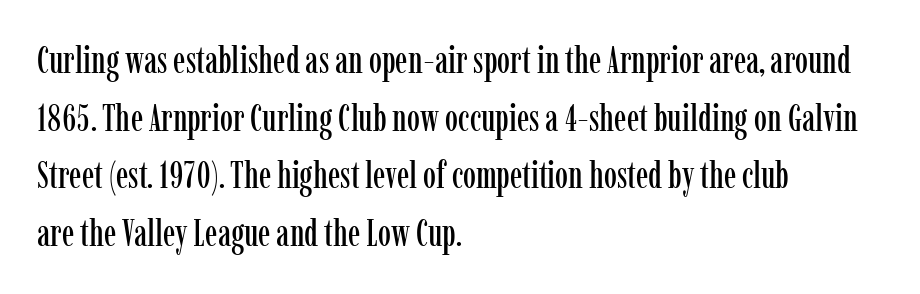
Regarding leading, the lines here are spaced in the standard way. Type style note: has serifs. The text block is weighted toward the left margin, trailing off unevenly rightward. Character widths vary here, with narrow letters taking less room than wide ones.
